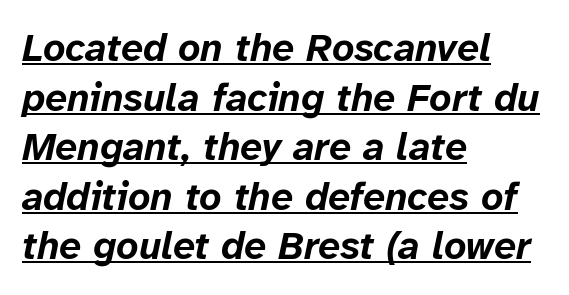
Looks like someone drew a line under every word here. Typesetter's note: full bold, strokes at maximum text heaviness. Words appear dense and cohesive because spacing is normal. The letters advance in unequal steps, a hallmark of proportional type.
